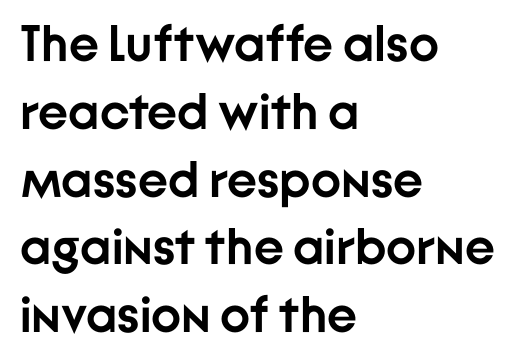
{"serif": "no", "italic": "no", "bold": "yes", "weight": "semibold", "width": "normal", "stroke_contrast": "low", "x_height": "medium", "monospaced": "no", "underline": "no", "align": "left", "line_spacing": "normal", "line_spacing_ratio": 1.33, "letter_spacing": "normal", "letter_spacing_em": 0.0, "glyph_px": 51}
